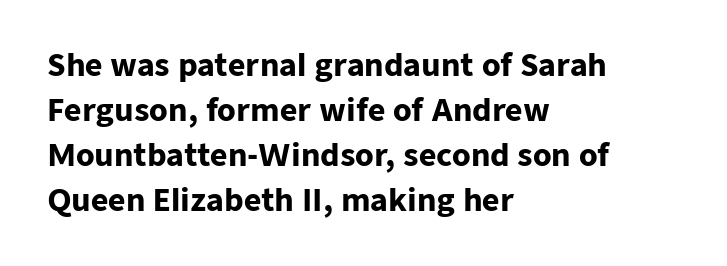
Q: Is the text bold? A: Yes.
Q: Is the text italic (slanted)? A: No, it is upright.
Q: Is the typeface a serif or a sans-serif typeface? A: Sans-serif.
Q: Is the text underlined? A: No.
Q: How is the paragraph aligned? A: Left-aligned.
Q: Is the spacing between letters normal or unusually wide? A: Normal.
Q: Is the spacing between lines tight, normal or loose? A: Normal.
Q: Width (condensed, normal, or wide)? A: Normal.
Q: Stroke contrast? A: Low.
Q: x-height? A: Medium.
Q: Monospaced? A: No.
